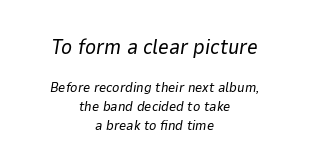
Visually, the top section dominates because its glyphs are scaled up. The line texture is even and compact thanks to regular tracking. This sample keeps an unexceptional amount of space between lines. Words float on clear page, feet unadorned. The font is comparable to plain body text, perhaps lighter.
